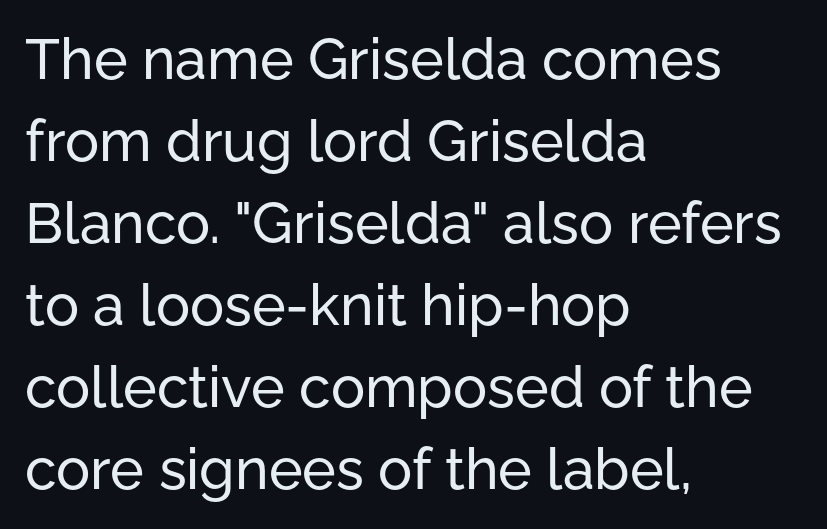
Quick note: interline space is typical. Each letter keeps its own natural width here, so spacing adapts to shape. The typography opts for an upright posture over an oblique one. Descender tails drop into unmarked territory.
